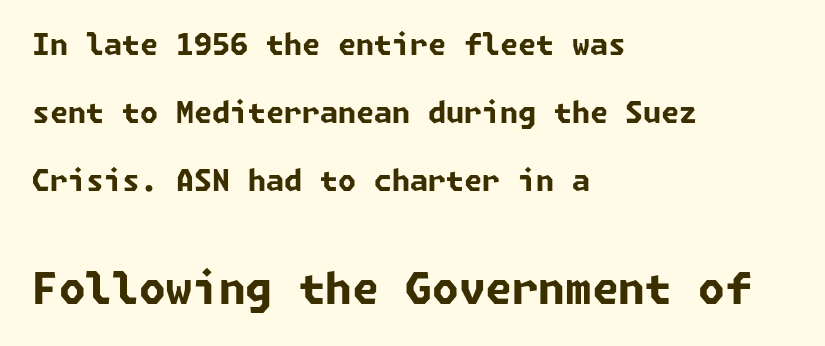
Q: Is the text bold? A: Yes.
Q: Is the typeface a serif or a sans-serif typeface? A: Sans-serif.
Q: Is the text underlined? A: No.
Q: How is the paragraph aligned? A: Left-aligned.
Q: Is the spacing between letters normal or unusually wide? A: Normal.
Q: Is the spacing between lines tight, normal or loose? A: Loose.
Q: Which block of text is set in a larger size, the first (top) or the second (bottom)? A: The second (bottom) one.
Q: Width (condensed, normal, or wide)? A: Normal.
Q: Stroke contrast? A: Low.
Q: x-height? A: Medium.
